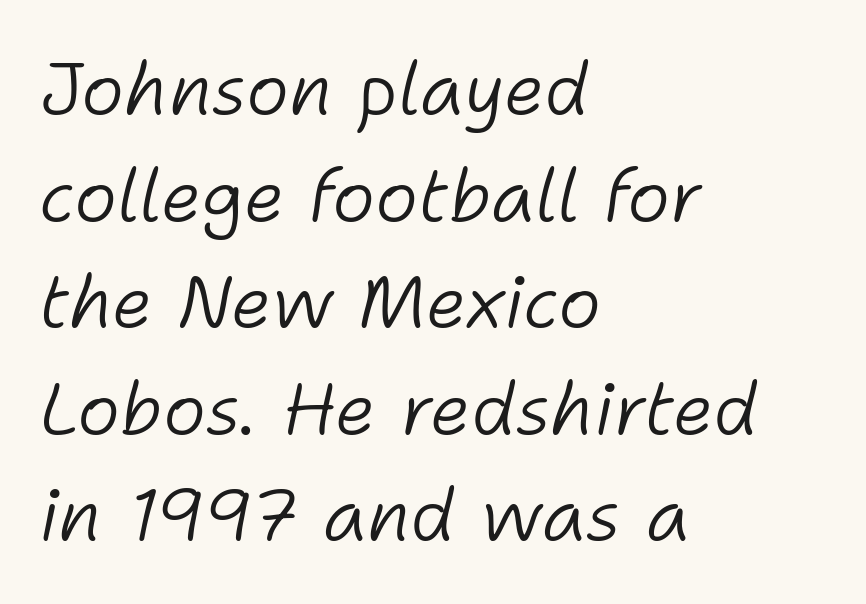
Q: Is the text bold? A: No.
Q: Is the text italic (slanted)? A: Yes, it leans right by about 11 degrees.
Q: Is the text underlined? A: No.
Q: How is the paragraph aligned? A: Left-aligned.
Q: Is the spacing between letters normal or unusually wide? A: Normal.
Q: Is the spacing between lines tight, normal or loose? A: Normal.
Q: Width (condensed, normal, or wide)? A: Normal.
Q: Stroke contrast? A: Low.
Q: x-height? A: Medium.
Q: Monospaced? A: No.
